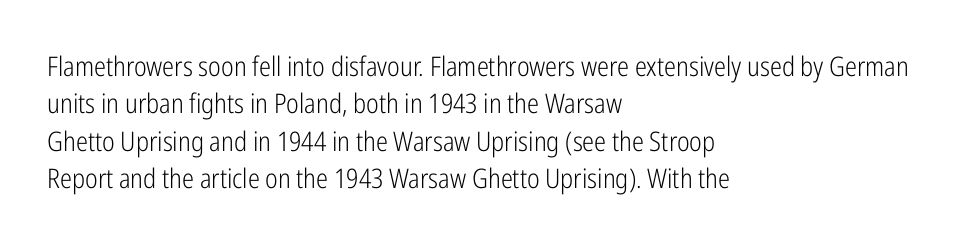
Interline gaps are of average width in this sample. Inter-character spacing is left at the font's built-in metrics. If you drew a line through each stem, it would be perfectly vertical. Words float on clear page, feet unadorned. Each line starts at the same left margin while the right side varies.
